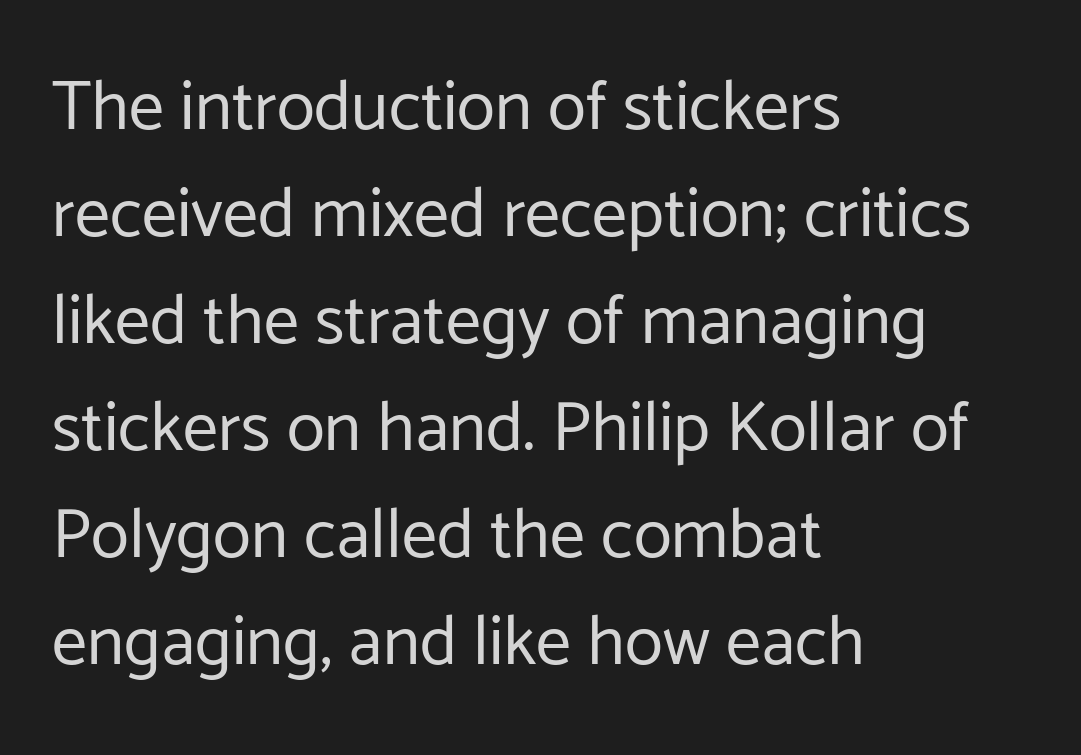
Q: Is the text bold? A: No.
Q: Is the text italic (slanted)? A: No, it is upright.
Q: Is the typeface a serif or a sans-serif typeface? A: Sans-serif.
Q: Is the text underlined? A: No.
Q: How is the paragraph aligned? A: Left-aligned.
Q: Is the spacing between letters normal or unusually wide? A: Normal.
Q: Is the spacing between lines tight, normal or loose? A: Normal.
Q: Width (condensed, normal, or wide)? A: Normal.
Q: Stroke contrast? A: Low.
Q: x-height? A: Medium.
Q: Monospaced? A: No.
